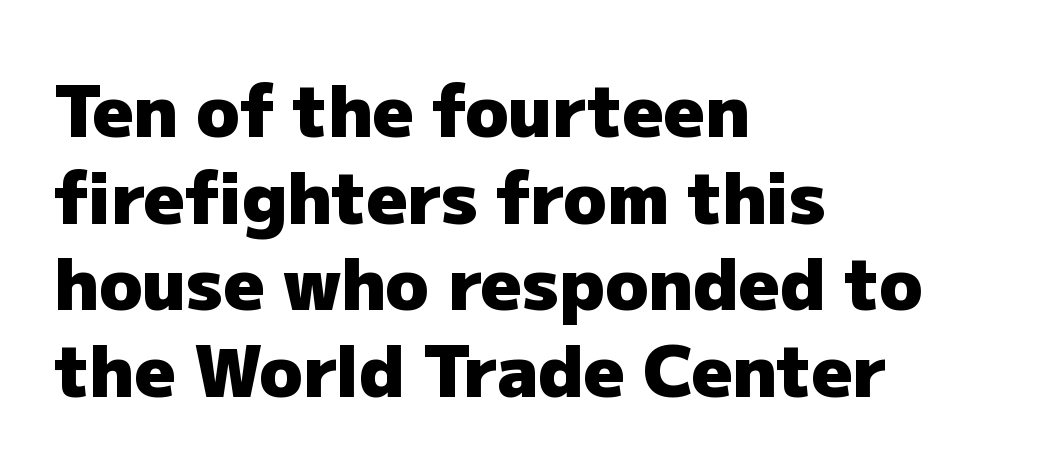
Q: Is the text bold? A: Yes.
Q: Is the text italic (slanted)? A: No, it is upright.
Q: Is the typeface a serif or a sans-serif typeface? A: Sans-serif.
Q: Is the text underlined? A: No.
Q: How is the paragraph aligned? A: Left-aligned.
Q: Is the spacing between letters normal or unusually wide? A: Normal.
Q: Width (condensed, normal, or wide)? A: Normal.
Q: Stroke contrast? A: Low.
Q: x-height? A: Medium.
Q: Monospaced? A: No.
